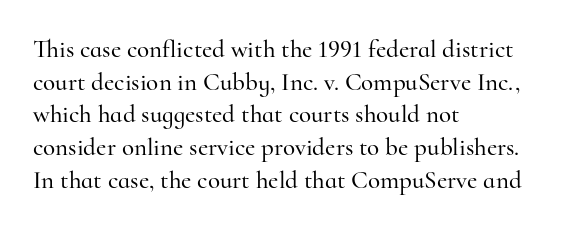
{"italic": "no", "underline": "no", "align": "left", "line_spacing": "normal", "line_spacing_ratio": 1.31, "letter_spacing": "normal", "letter_spacing_em": 0.0, "glyph_px": 25}
